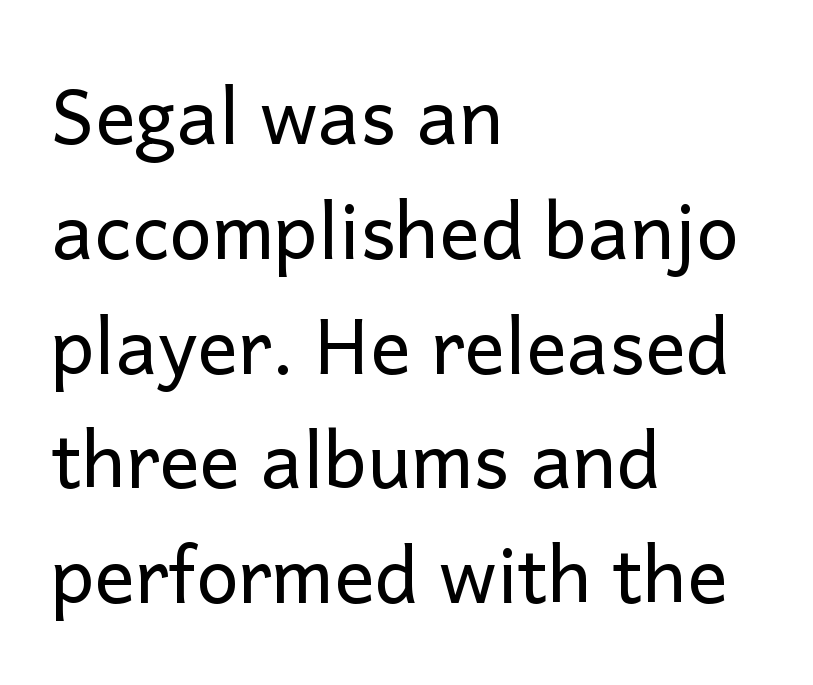
{"serif": "no", "italic": "no", "bold": "no", "weight": "regular", "width": "normal", "stroke_contrast": "low", "x_height": "medium", "monospaced": "no", "underline": "no", "align": "left", "line_spacing": "normal", "line_spacing_ratio": 1.51, "letter_spacing": "normal", "letter_spacing_em": 0.0, "glyph_px": 76}
